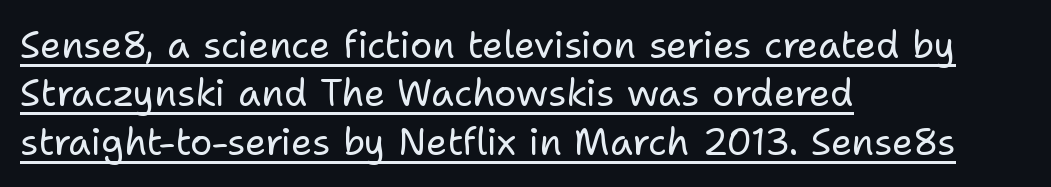
The image shows 37 px regular-weight sans-serif type, upright; set left-aligned, normal line spacing (1.31x), normal letter spacing, underlined; low stroke contrast and a medium x-height.
